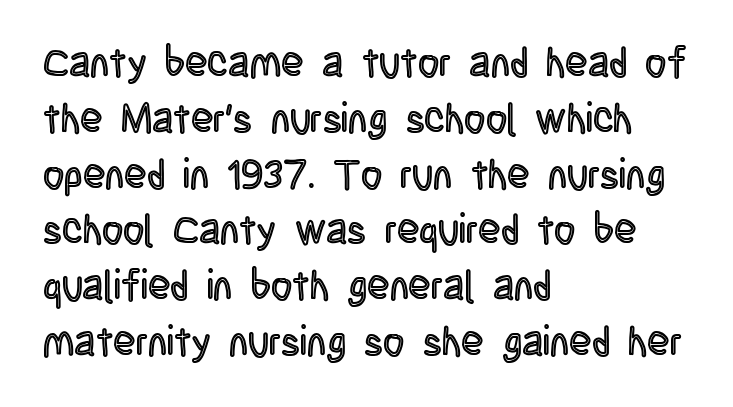
{"italic": "no", "width": "condensed", "x_height": "large", "monospaced": "no", "underline": "no", "align": "left", "line_spacing": "normal", "line_spacing_ratio": 1.36, "letter_spacing": "normal", "letter_spacing_em": 0.0, "glyph_px": 41}
